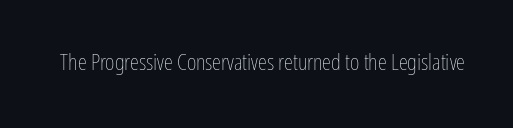
{"italic": "no", "bold": "no", "underline": "no", "letter_spacing": "normal", "letter_spacing_em": 0.0, "glyph_px": 23}
